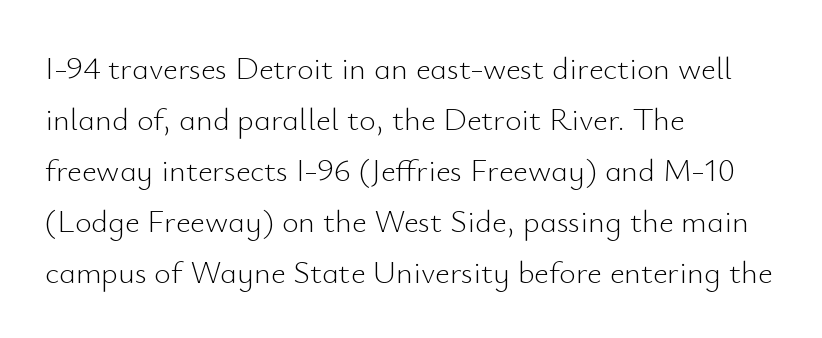
Bare-footed words on every line. This rendering uses left alignment, leaving the right contour irregular. In terms of leading, this rendering sits right in the middle. Does the type have serifs? No, each stem ends abruptly. The face used here is rendered with its standard letterfit.
